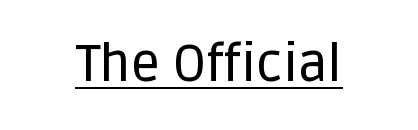
Letter spacing: default. The designer went with a sans here, leaving each stem footless. Honestly, the underline is the first thing you notice here. This sample uses an upright cut, with every glyph sitting square on the baseline. Think of a printed novel: that variable character pitch is what you see here.
